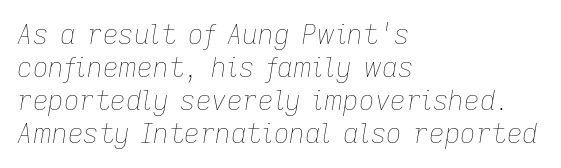
{"italic": "yes", "lean": "right", "slant_degrees": 9, "bold": "no", "underline": "no", "align": "left", "line_spacing_ratio": 1.22, "letter_spacing": "normal", "letter_spacing_em": 0.0, "glyph_px": 27}
